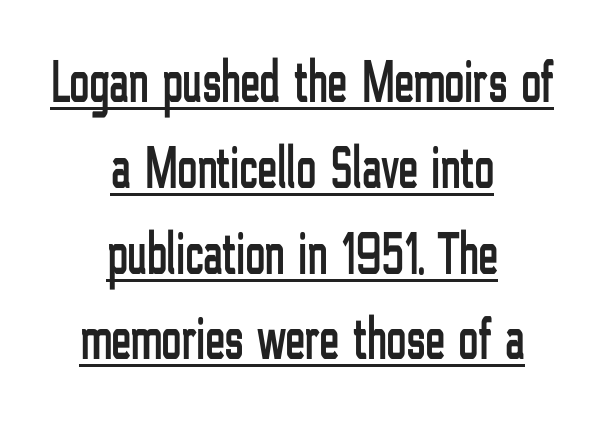
Classification — sans serif. Line spacing here is normal. Note the varied advance widths — an 'i' is clearly narrower than an 'm'. Posture: upright roman. A student would call this center alignment; a typographer would say set centered.
